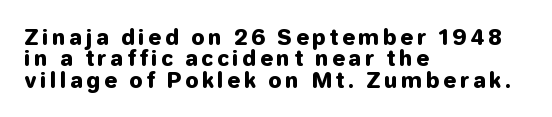
Descenders hang freely into open space. Upright lettering throughout. Line spacing here is tight. Summary of weight: heavy, a full bold. Short and long lines alike share a common starting point at left.
